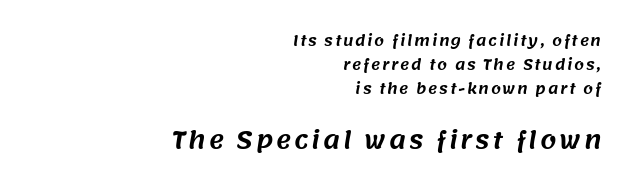
The baseline area is clear. The passage shown begins with its smaller block and ends with its larger one. If you drew a ruler down the right edge, every line would touch it.
